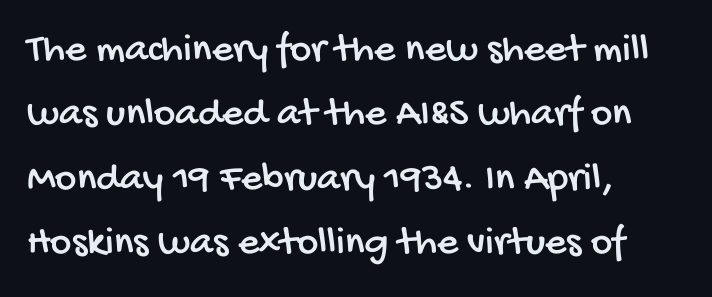
{"serif": "no", "width": "condensed", "stroke_contrast": "low", "x_height": "large", "monospaced": "no", "underline": "no", "align": "left", "line_spacing": "normal", "line_spacing_ratio": 1.57, "letter_spacing": "normal", "letter_spacing_em": 0.0, "glyph_px": 41}
